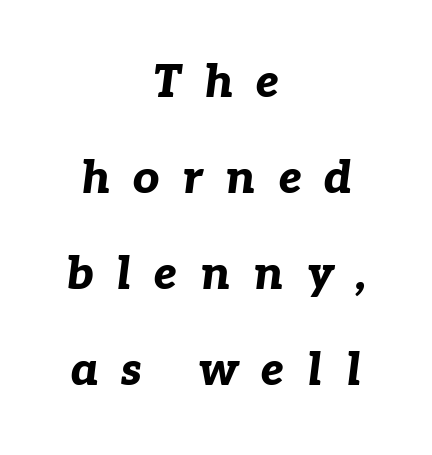
Where is the straight margin? There isn't one; the lines are centered. This sample has the flowing, uneven cadence of proportional lettering. The glyphs look as if they've been sheared to an angle. A dark, heavy texture on the line: the type is bold.
